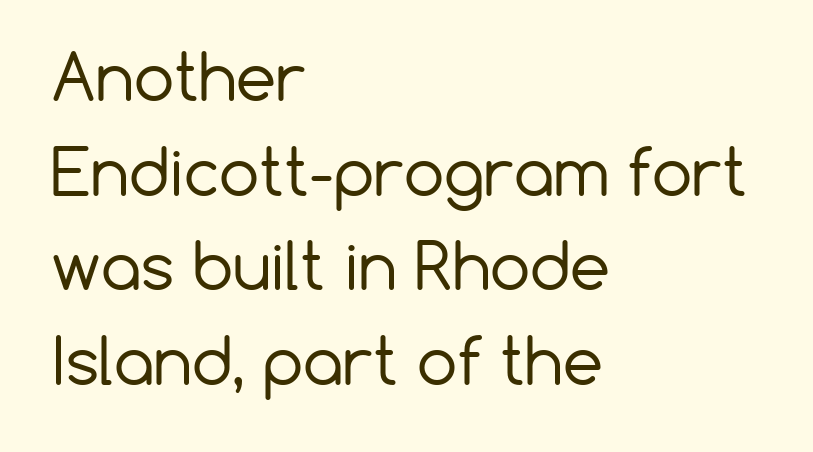
Q: Is the text bold? A: No.
Q: Is the text italic (slanted)? A: No, it is upright.
Q: Is the typeface a serif or a sans-serif typeface? A: Sans-serif.
Q: Is the text underlined? A: No.
Q: How is the paragraph aligned? A: Left-aligned.
Q: Is the spacing between letters normal or unusually wide? A: Normal.
Q: Is the spacing between lines tight, normal or loose? A: Normal.
Q: Width (condensed, normal, or wide)? A: Normal.
Q: Stroke contrast? A: Low.
Q: x-height? A: Medium.
Q: Monospaced? A: No.
